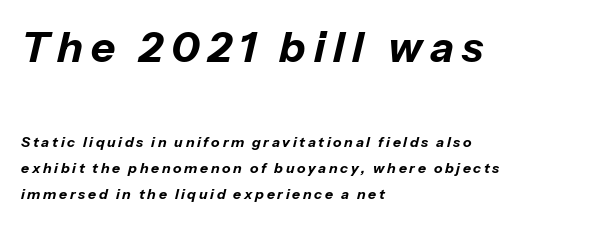
{"italic": "yes", "lean": "right", "slant_degrees": 13, "bold": "yes", "weight": "bold", "width": "normal", "stroke_contrast": "low", "x_height": "medium", "monospaced": "no", "underline": "no", "align": "left", "line_spacing_ratio": 1.87, "larger_block": "first", "size_ratio": 3.0, "glyph_px": 42}
